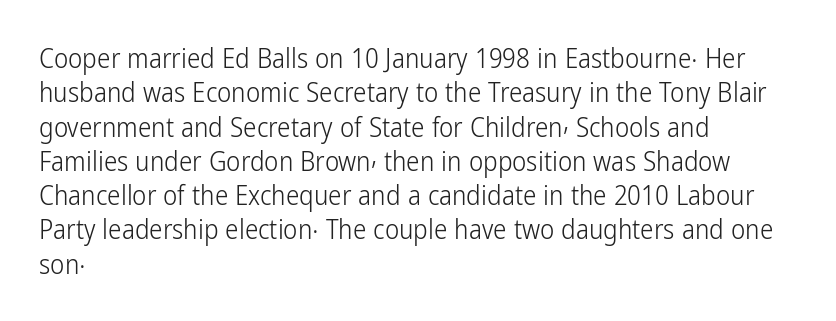
{"italic": "no", "bold": "no", "underline": "no", "align": "left", "line_spacing": "normal", "line_spacing_ratio": 1.27, "letter_spacing": "normal", "letter_spacing_em": 0.0, "glyph_px": 27}
